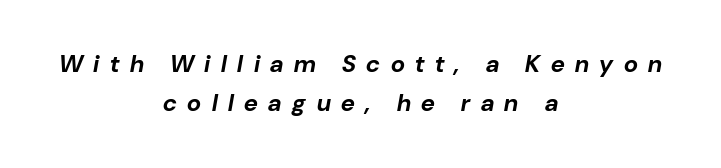
{"italic": "yes", "lean": "right", "slant_degrees": 10, "bold": "yes", "underline": "no", "align": "center", "line_spacing": "normal", "line_spacing_ratio": 1.63, "letter_spacing": "wide", "letter_spacing_em": 0.44, "glyph_px": 24}
